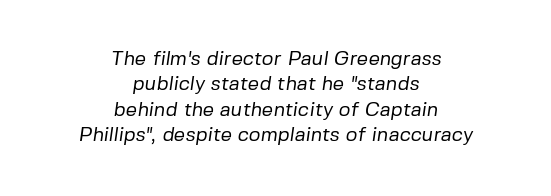
The image shows 20 px text type; set centered, normal line spacing (1.27x), normal letter spacing, not underlined.
